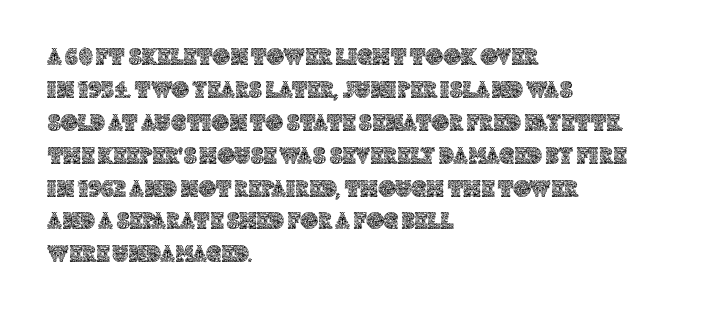
The image shows 24 px text type, upright; set left-aligned, normal line spacing (1.37x), normal letter spacing, not underlined.
